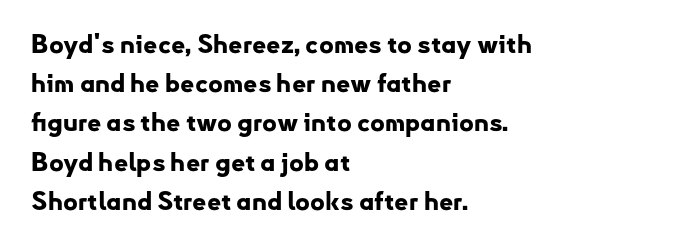
There is no visible air inserted between adjacent glyphs. This sample is left-justified, so line endings fall wherever the words run out. Normally led — the rows are evenly, conventionally spaced. The lettering holds an erect, upright posture throughout.
